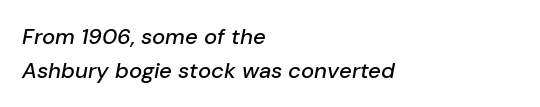
The image shows 22 px text type, italic (leaning right); set left-aligned, normal line spacing (1.53x), normal letter spacing, not underlined.
